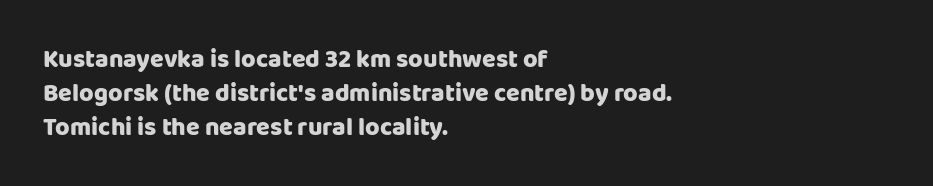
The image shows 25 px text type, upright; set left-aligned, normal line spacing (1.36x), normal letter spacing, not underlined.
